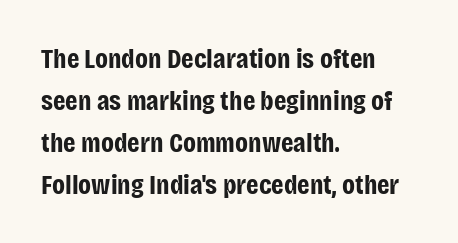
The axis of the letterforms is exactly vertical. Each word holds together tightly as a unit, with standard inter-letter gaps. Serifs: no, the terminals of the letterforms are clean. Here the designer chose a conventional face with non-uniform glyph widths.
